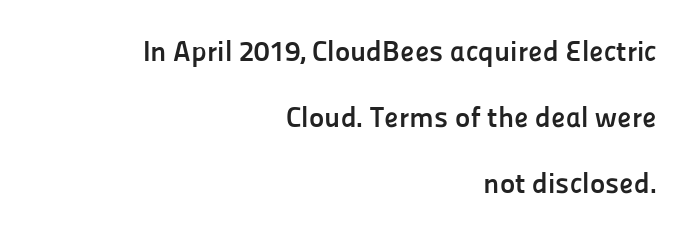
Q: Is the text bold? A: Yes.
Q: Is the text italic (slanted)? A: No, it is upright.
Q: Is the typeface a serif or a sans-serif typeface? A: Sans-serif.
Q: Is the text underlined? A: No.
Q: How is the paragraph aligned? A: Right-aligned.
Q: Is the spacing between letters normal or unusually wide? A: Normal.
Q: Is the spacing between lines tight, normal or loose? A: Loose.
Q: Width (condensed, normal, or wide)? A: Normal.
Q: Stroke contrast? A: Low.
Q: x-height? A: Medium.
Q: Monospaced? A: No.
